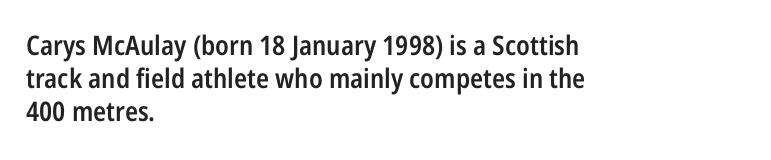
The image shows 27 px text type, upright; set left-aligned, line spacing 1.22x, normal letter spacing, not underlined.
